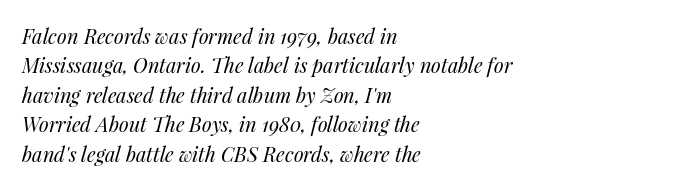
The image shows 20 px text type, italic (leaning right); set left-aligned, normal line spacing (1.47x), normal letter spacing, not underlined.
